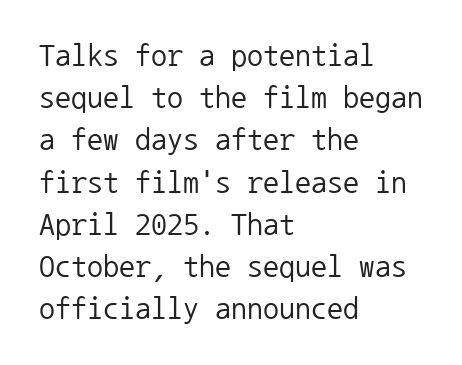
{"serif": "no", "italic": "no", "bold": "no", "weight": "regular", "width": "normal", "stroke_contrast": "low", "x_height": "medium", "monospaced": "yes", "underline": "no", "align": "left", "line_spacing": "normal", "line_spacing_ratio": 1.32, "letter_spacing": "normal", "letter_spacing_em": 0.0, "glyph_px": 32}
